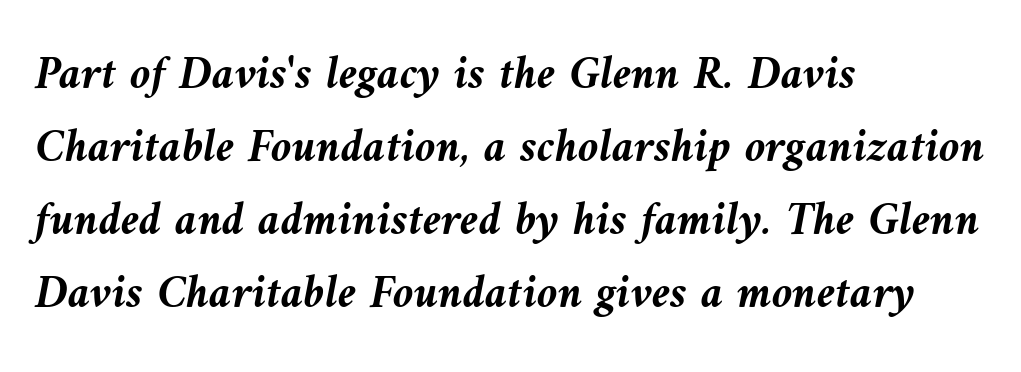
This sample uses plain, unmodified letter spacing. The rendering uses natural spacing where letterforms have individual widths. Summary of vertical rhythm: regular, with standard interline spacing. Check the space under the baseline: it is left empty.
